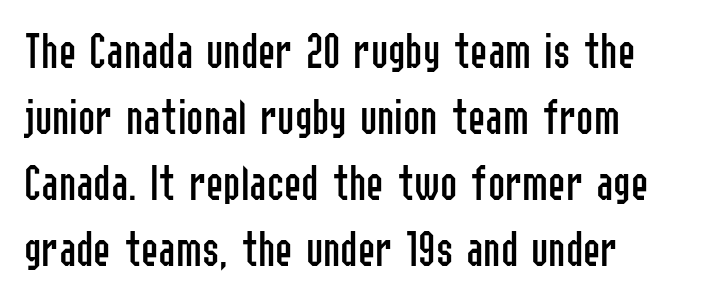
{"serif": "no", "italic": "no", "bold": "no", "weight": "regular", "width": "condensed", "stroke_contrast": "low", "x_height": "medium", "monospaced": "no", "underline": "no", "align": "left", "line_spacing": "normal", "line_spacing_ratio": 1.27, "letter_spacing": "normal", "letter_spacing_em": 0.0, "glyph_px": 52}
